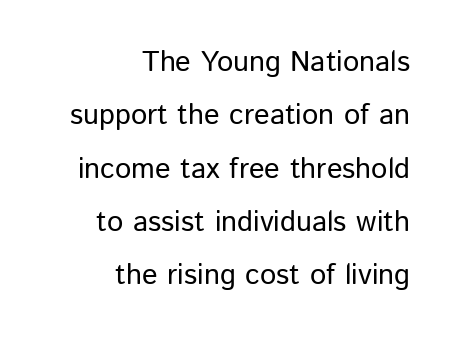
Nope, not italic — everything's standing straight. Leftover space on each line is placed entirely before the opening word. A typesetter would call this proportional, since set widths differ per character. Clear beneath every line of the passage. Nope, no serifs anywhere on these letters.
